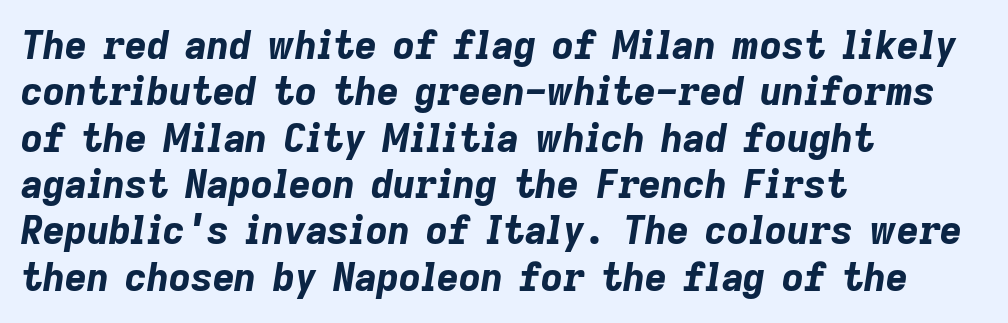
{"italic": "yes", "lean": "right", "slant_degrees": 9, "bold": "yes", "weight": "bold", "width": "normal", "stroke_contrast": "low", "x_height": "medium", "monospaced": "no", "underline": "no", "align": "left", "line_spacing_ratio": 1.22, "letter_spacing": "normal", "letter_spacing_em": 0.0, "glyph_px": 38}
